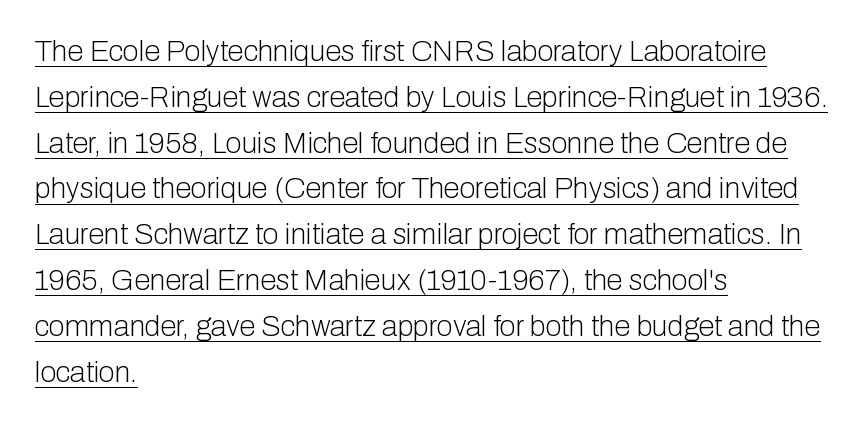
{"serif": "no", "italic": "no", "bold": "no", "weight": "light", "width": "normal", "stroke_contrast": "low", "x_height": "medium", "monospaced": "no", "underline": "yes", "align": "left", "line_spacing": "normal", "line_spacing_ratio": 1.58, "letter_spacing": "normal", "letter_spacing_em": 0.0, "glyph_px": 29}
